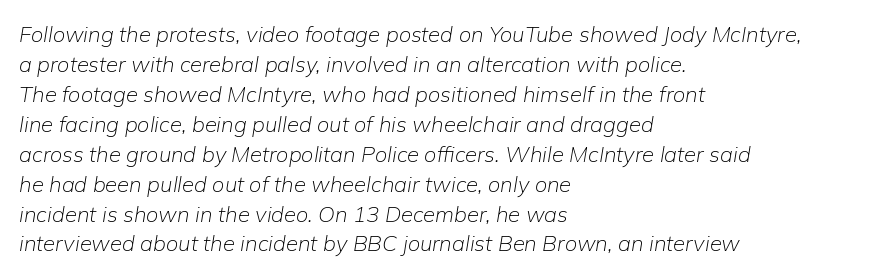
Plain, unruled lines of type. Think standard paragraph weight, or any step lighter than that. Observe the ordinary spacing: letters are neighbours, not strangers. Notice how the stems are inclined rather than vertical — that's the hallmark of italics. The lines in this sample share a left origin and differ only in where they stop.
